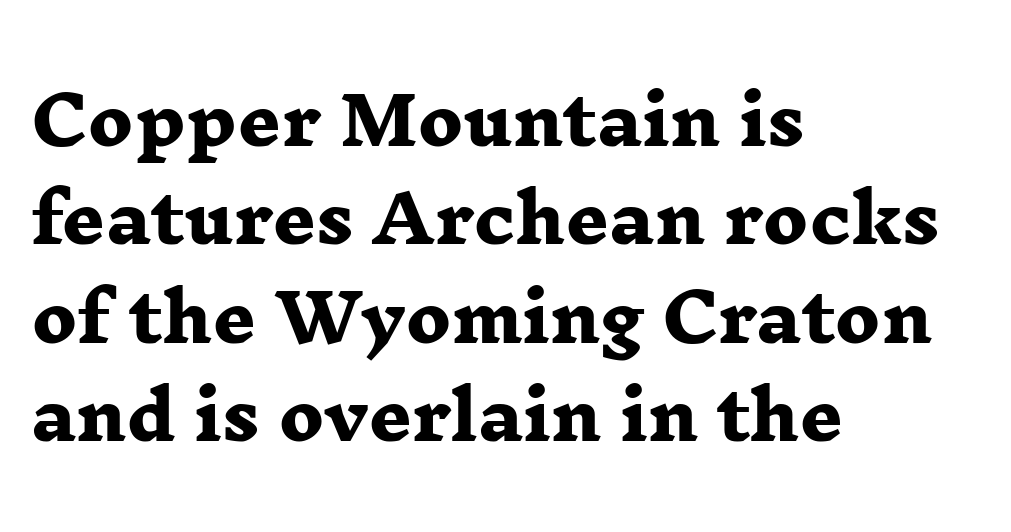
{"serif": "yes", "bold": "yes", "weight": "heavy", "width": "wide", "stroke_contrast": "low", "x_height": "medium", "monospaced": "no", "underline": "no", "align": "left", "line_spacing": "normal", "line_spacing_ratio": 1.47, "letter_spacing": "normal", "letter_spacing_em": 0.0, "glyph_px": 67}
